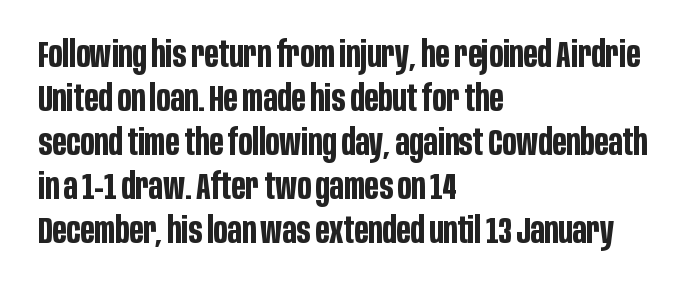
The image shows 36 px bold, condensed sans-serif type, upright; set left-aligned, line spacing 1.22x, normal letter spacing, not underlined; low stroke contrast and a large x-height.
